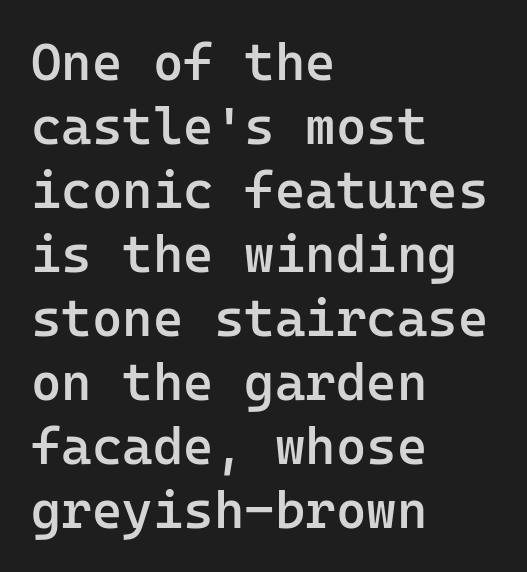
The typesetting leans somewhat heavy: a semibold. The space beneath each line is pristine and unruled. The typography opts for an upright posture over an oblique one. The font family rendered here belongs to the sans-serif group.
